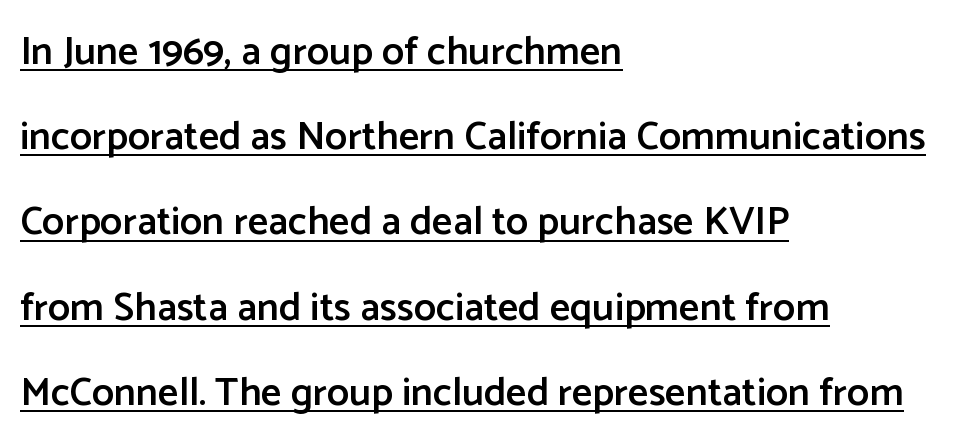
The image shows 40 px semibold sans-serif type, upright; set left-aligned, loose line spacing (2.13x), normal letter spacing, underlined; low stroke contrast and a medium x-height.
